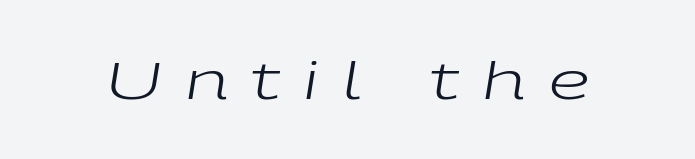
{"italic": "yes", "lean": "right", "slant_degrees": 9, "bold": "no", "weight": "regular", "width": "wide", "stroke_contrast": "low", "x_height": "medium", "monospaced": "no", "underline": "no", "letter_spacing": "wide", "letter_spacing_em": 0.44, "glyph_px": 52}
